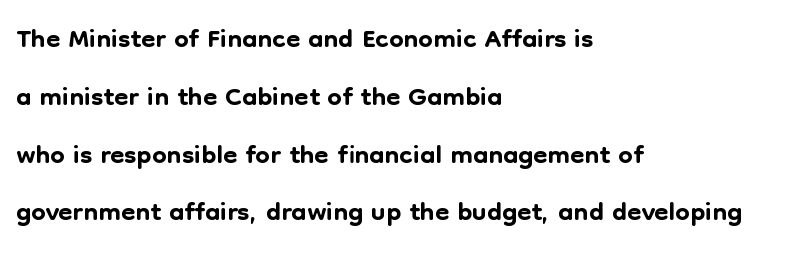
This rendering uses left alignment, leaving the right contour irregular. Words appear dense and cohesive because spacing is normal. This sample uses an upright cut, with every glyph sitting square on the baseline. Interline gaps are of average width in this sample. The face used here is proportionally spaced, like ordinary book or web type. Check where the strokes stop: nothing finishes them off — pure sans.
